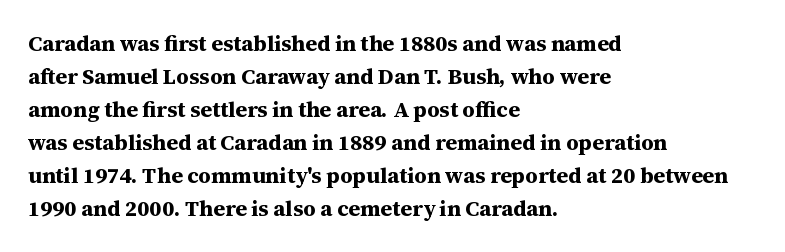
The image shows 22 px bold type, upright; set left-aligned, normal line spacing (1.5x), normal letter spacing, not underlined.
